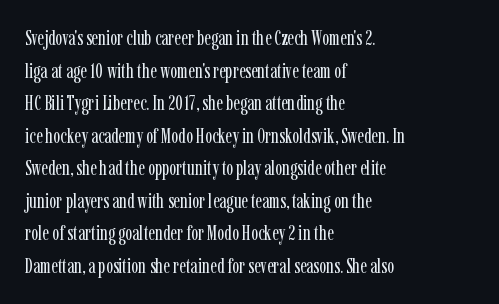
Q: Is the text bold? A: No.
Q: Is the text italic (slanted)? A: No, it is upright.
Q: Is the text underlined? A: No.
Q: How is the paragraph aligned? A: Left-aligned.
Q: Is the spacing between letters normal or unusually wide? A: Normal.
Q: Is the spacing between lines tight, normal or loose? A: Normal.
